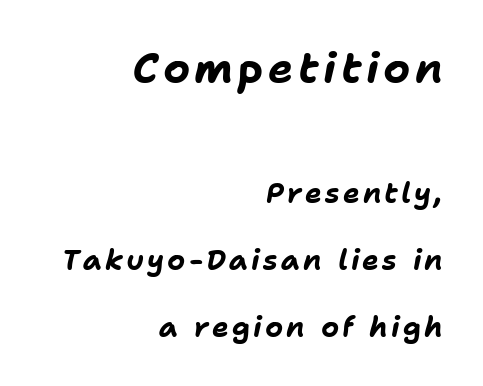
Q: Is the text bold? A: Yes.
Q: Is the text italic (slanted)? A: Yes, it leans right by about 11 degrees.
Q: Is the text underlined? A: No.
Q: How is the paragraph aligned? A: Right-aligned.
Q: Is the spacing between lines tight, normal or loose? A: Loose.
Q: Which block of text is set in a larger size, the first (top) or the second (bottom)? A: The first (top) one.
Q: Width (condensed, normal, or wide)? A: Normal.
Q: Stroke contrast? A: Low.
Q: x-height? A: Medium.
Q: Monospaced? A: No.
